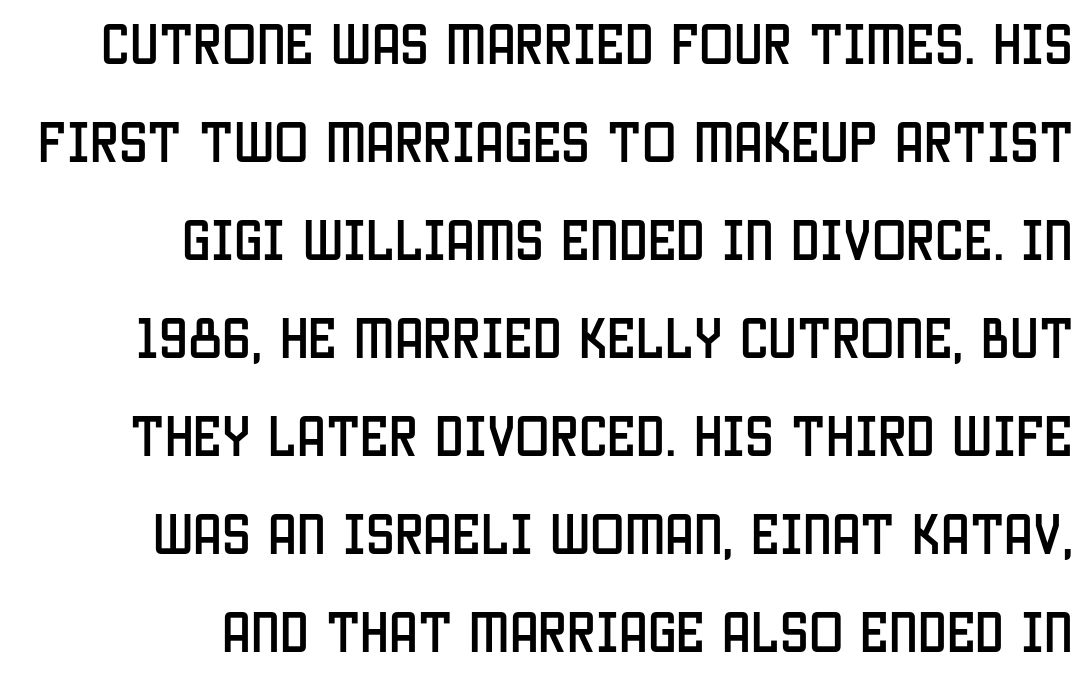
{"serif": "no", "italic": "no", "width": "condensed", "stroke_contrast": "low", "x_height": "large", "monospaced": "no", "underline": "no", "align": "right", "line_spacing": "loose", "line_spacing_ratio": 2.13, "letter_spacing": "normal", "letter_spacing_em": 0.0, "glyph_px": 46}
